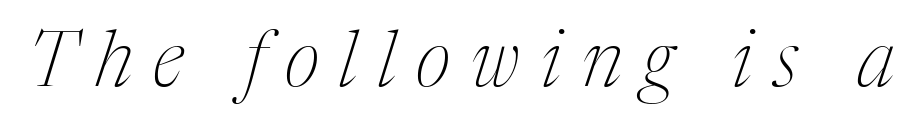
{"serif": "yes", "italic": "yes", "lean": "right", "slant_degrees": 17, "bold": "no", "weight": "thin", "width": "condensed", "stroke_contrast": "medium", "x_height": "medium", "monospaced": "no", "underline": "no", "letter_spacing": "wide", "letter_spacing_em": 0.27, "glyph_px": 77}
